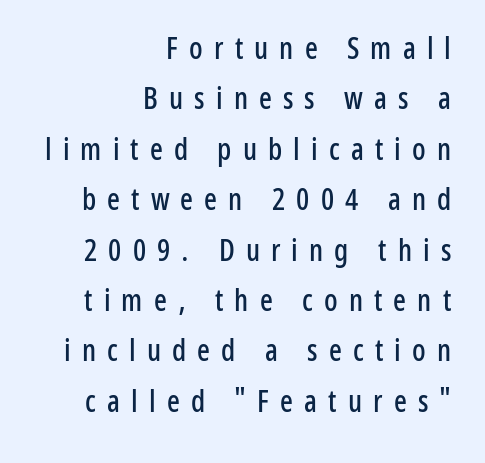
{"serif": "no", "italic": "no", "width": "condensed", "stroke_contrast": "low", "x_height": "medium", "monospaced": "no", "underline": "no", "align": "right", "line_spacing": "normal", "line_spacing_ratio": 1.68, "letter_spacing": "wide", "letter_spacing_em": 0.37, "glyph_px": 30}
